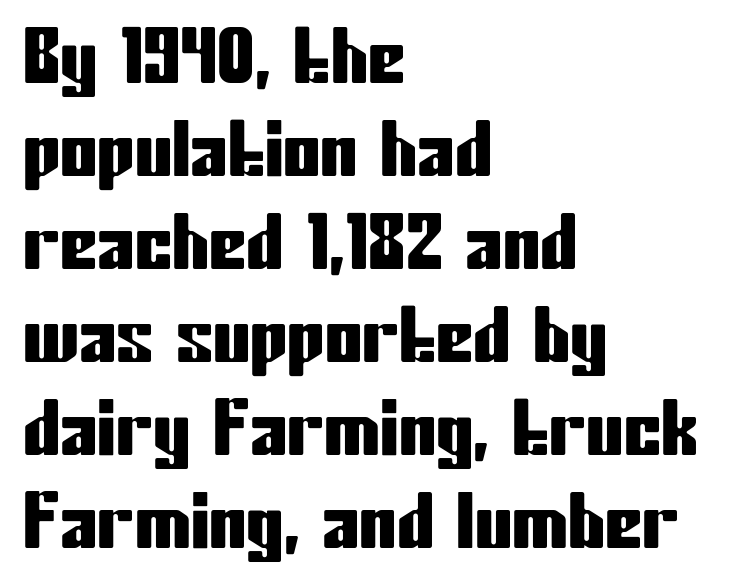
{"serif": "no", "italic": "no", "width": "condensed", "stroke_contrast": "low", "x_height": "medium", "monospaced": "no", "underline": "no", "align": "left", "line_spacing_ratio": 1.24, "letter_spacing": "normal", "letter_spacing_em": 0.0, "glyph_px": 75}
